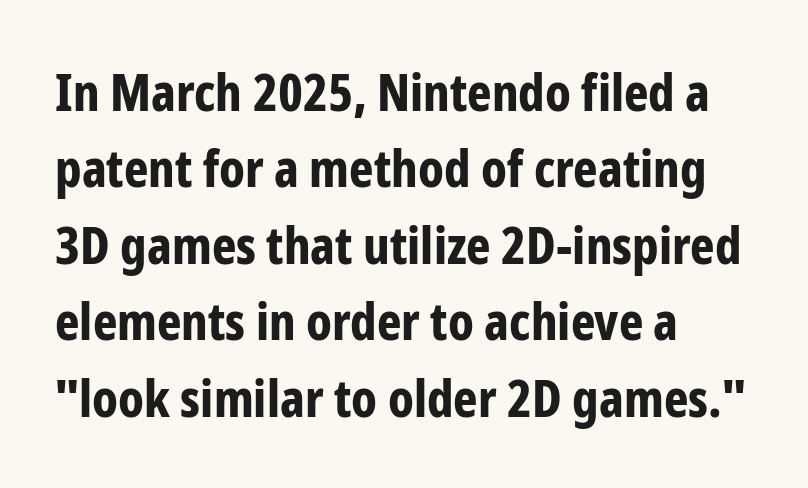
Unmarked baselines from the first word to the last. Are there feet on the stems? There aren't — it's a sans. Designer's note — italics off, roman on. The letterforms sit shoulder to shoulder at normal distance. One glance says typical: line gaps are just what's usual.
